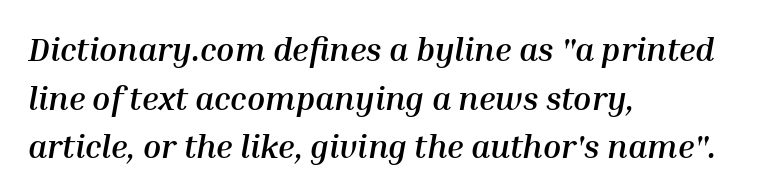
The lines in this sample share a left origin and differ only in where they stop. Here the designer chose a conventional face with non-uniform glyph widths. The face used here has a pronounced slope to its letters. The space directly below the letters is spotless. Caption: standard tracking, unaltered. Reading down the column, the eye jumps a familiar distance to each next line.
